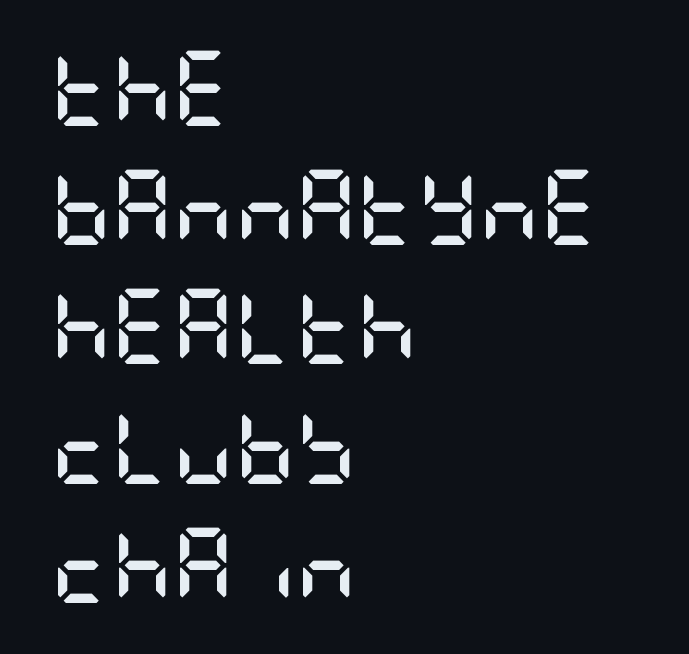
Q: Is the text bold? A: Yes.
Q: Is the text italic (slanted)? A: No, it is upright.
Q: Is the typeface a serif or a sans-serif typeface? A: Sans-serif.
Q: Is the text underlined? A: No.
Q: How is the paragraph aligned? A: Left-aligned.
Q: Is the spacing between letters normal or unusually wide? A: Normal.
Q: Is the spacing between lines tight, normal or loose? A: Normal.
Q: Width (condensed, normal, or wide)? A: Condensed.
Q: Stroke contrast? A: Low.
Q: x-height? A: Large.
